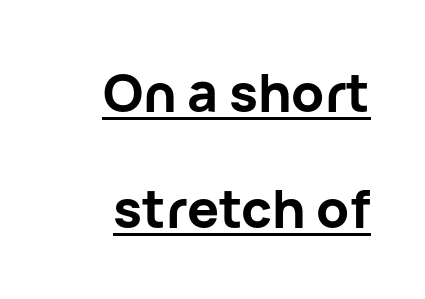
{"serif": "no", "italic": "no", "bold": "yes", "weight": "bold", "width": "normal", "stroke_contrast": "low", "x_height": "medium", "monospaced": "no", "underline": "yes", "align": "right", "line_spacing": "loose", "line_spacing_ratio": 2.18, "letter_spacing": "normal", "letter_spacing_em": 0.0, "glyph_px": 53}
